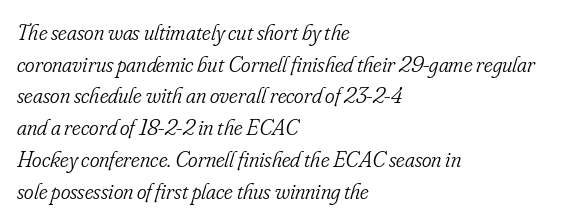
{"italic": "yes", "lean": "right", "slant_degrees": 16, "bold": "no", "underline": "no", "align": "left", "line_spacing": "normal", "line_spacing_ratio": 1.38, "letter_spacing": "normal", "letter_spacing_em": 0.0, "glyph_px": 23}
